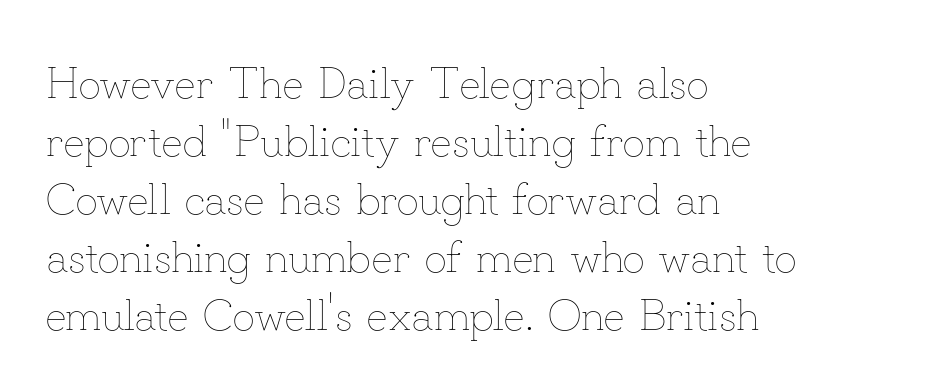
The image shows 44 px thin type, upright; set left-aligned, normal line spacing (1.32x), normal letter spacing, not underlined; low stroke contrast and a small x-height.
